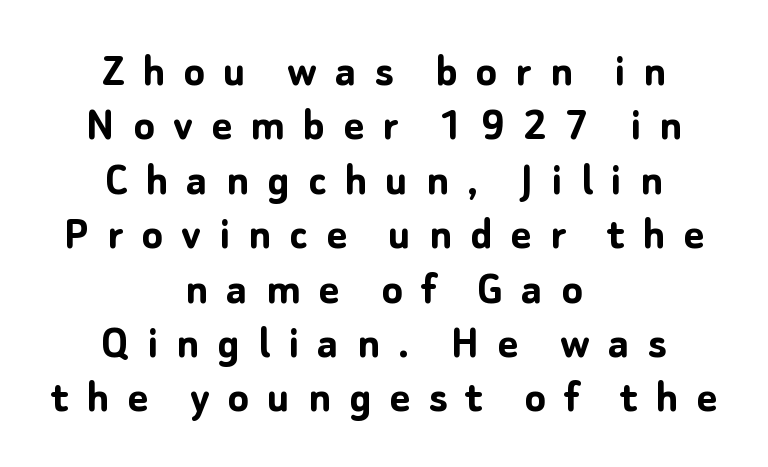
The image shows 49 px semibold sans-serif type, upright; set centered, tight line spacing (1.11x), unusually wide letter spacing (+0.37 em), not underlined; low stroke contrast and a medium x-height.
